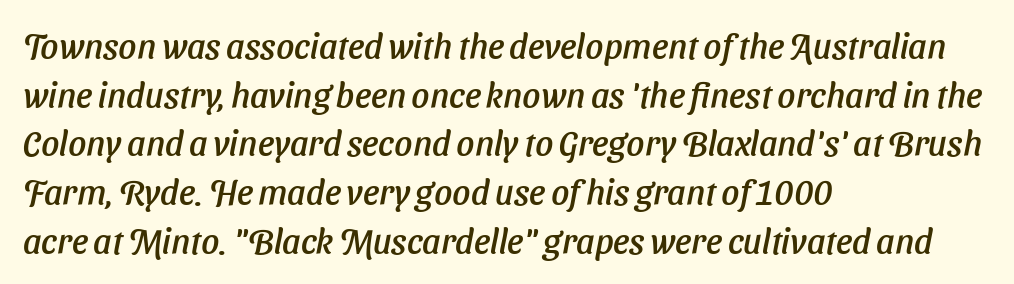
{"italic": "yes", "lean": "right", "slant_degrees": 11, "width": "normal", "stroke_contrast": "low", "x_height": "medium", "monospaced": "no", "underline": "no", "align": "left", "line_spacing": "normal", "line_spacing_ratio": 1.39, "letter_spacing": "normal", "letter_spacing_em": 0.0, "glyph_px": 35}
